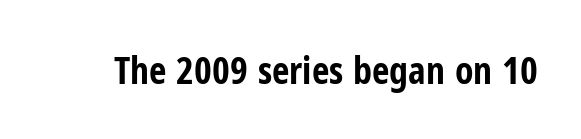
The image shows 38 px bold, condensed sans-serif type, upright; set normal letter spacing, not underlined; low stroke contrast and a medium x-height.
